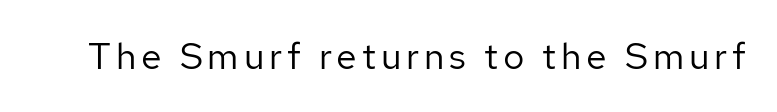
Q: Is the text bold? A: No.
Q: Is the text italic (slanted)? A: No, it is upright.
Q: Is the typeface a serif or a sans-serif typeface? A: Sans-serif.
Q: Is the text underlined? A: No.
Q: Width (condensed, normal, or wide)? A: Normal.
Q: Stroke contrast? A: Low.
Q: x-height? A: Medium.
Q: Monospaced? A: No.
